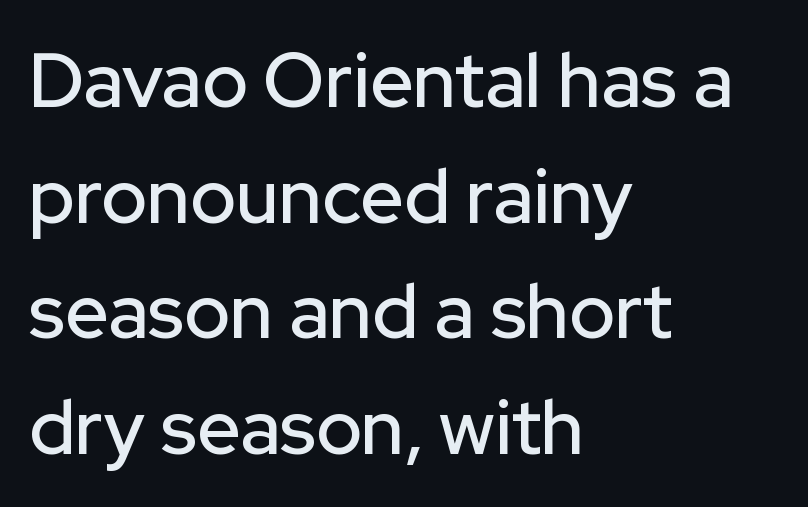
The image shows 76 px sans-serif type, upright; set left-aligned, normal line spacing (1.52x), normal letter spacing, not underlined; low stroke contrast and a medium x-height.
